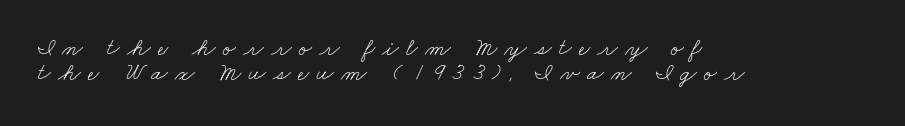
{"bold": "no", "underline": "no", "align": "left", "line_spacing": "tight", "line_spacing_ratio": 1.04, "letter_spacing": "wide", "letter_spacing_em": 0.3, "glyph_px": 24}
